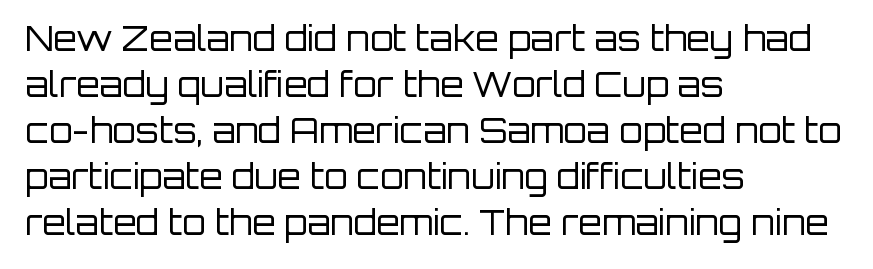
The image shows 34 px regular-weight sans-serif type, upright; set left-aligned, normal line spacing (1.35x), normal letter spacing, not underlined; low stroke contrast and a large x-height.
